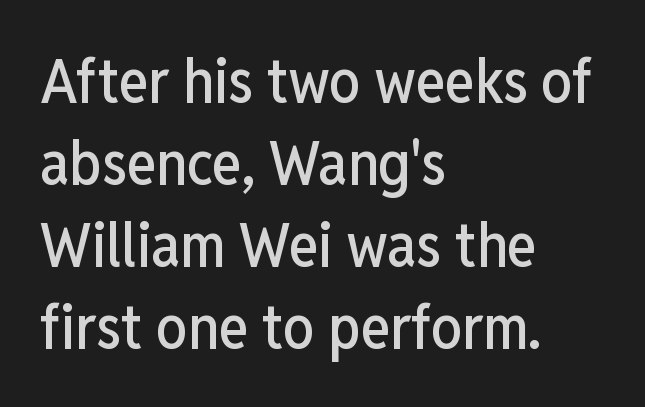
The image shows 62 px condensed sans-serif type, upright; set left-aligned, normal line spacing (1.32x), normal letter spacing, not underlined; low stroke contrast and a medium x-height.
